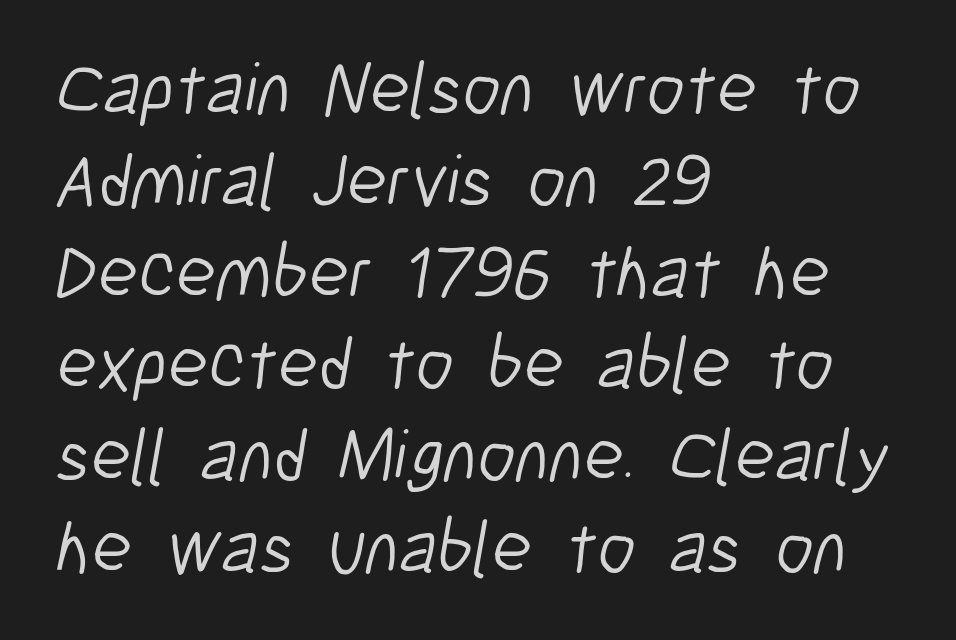
{"serif": "no", "bold": "no", "weight": "light", "width": "condensed", "stroke_contrast": "low", "x_height": "medium", "monospaced": "no", "underline": "no", "align": "left", "line_spacing_ratio": 1.24, "letter_spacing": "normal", "letter_spacing_em": 0.0, "glyph_px": 74}
